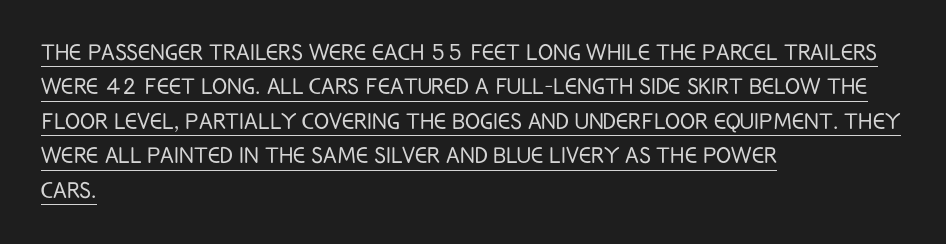
Q: Is the text bold? A: No.
Q: Is the text italic (slanted)? A: No, it is upright.
Q: Is the typeface a serif or a sans-serif typeface? A: Sans-serif.
Q: Is the text underlined? A: Yes.
Q: How is the paragraph aligned? A: Left-aligned.
Q: Is the spacing between letters normal or unusually wide? A: Normal.
Q: Width (condensed, normal, or wide)? A: Condensed.
Q: Stroke contrast? A: Low.
Q: x-height? A: Large.
Q: Monospaced? A: No.
